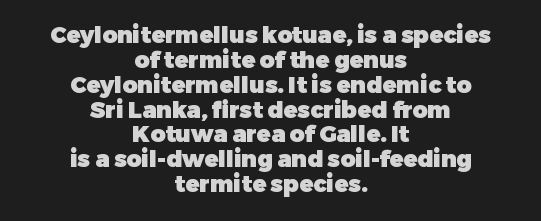
{"italic": "no", "bold": "yes", "underline": "no", "align": "center", "line_spacing": "tight", "line_spacing_ratio": 1.08, "letter_spacing": "normal", "letter_spacing_em": 0.0, "glyph_px": 23}
